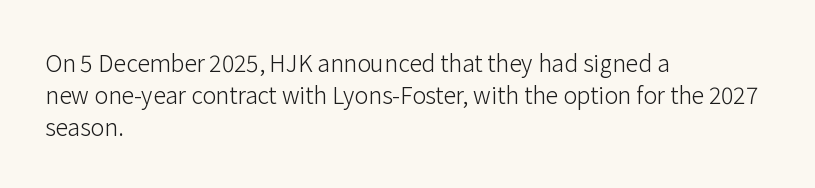
The image shows 23 px text type, upright; set left-aligned, normal line spacing (1.39x), normal letter spacing, not underlined.
